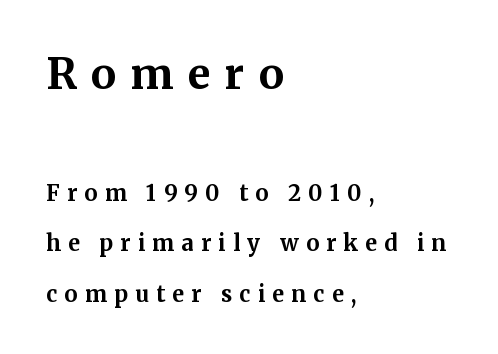
{"serif": "yes", "italic": "no", "bold": "yes", "weight": "bold", "width": "normal", "stroke_contrast": "medium", "x_height": "medium", "monospaced": "no", "underline": "no", "align": "left", "line_spacing": "loose", "line_spacing_ratio": 2.29, "letter_spacing": "wide", "letter_spacing_em": 0.33, "larger_block": "first", "size_ratio": 1.95, "glyph_px": 43}
